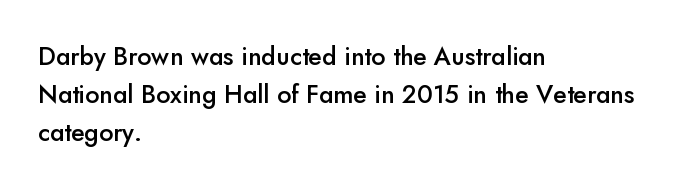
How heavy is the stroke? Medium-heavy — a semibold, shy of bold. Summary of vertical rhythm: regular, with standard interline spacing. Underline: absent. Inter-character spacing is left at the font's built-in metrics. A student would call this left alignment; a typographer would say flush left, rag right. Italic? Not at all — the glyphs are vertical.
